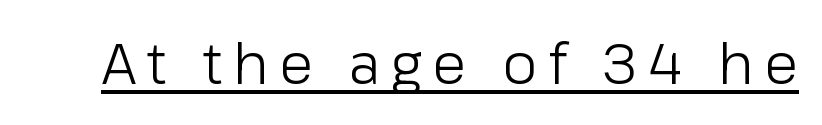
The image shows 56 px light sans-serif type, upright; set underlined; low stroke contrast and a medium x-height.
